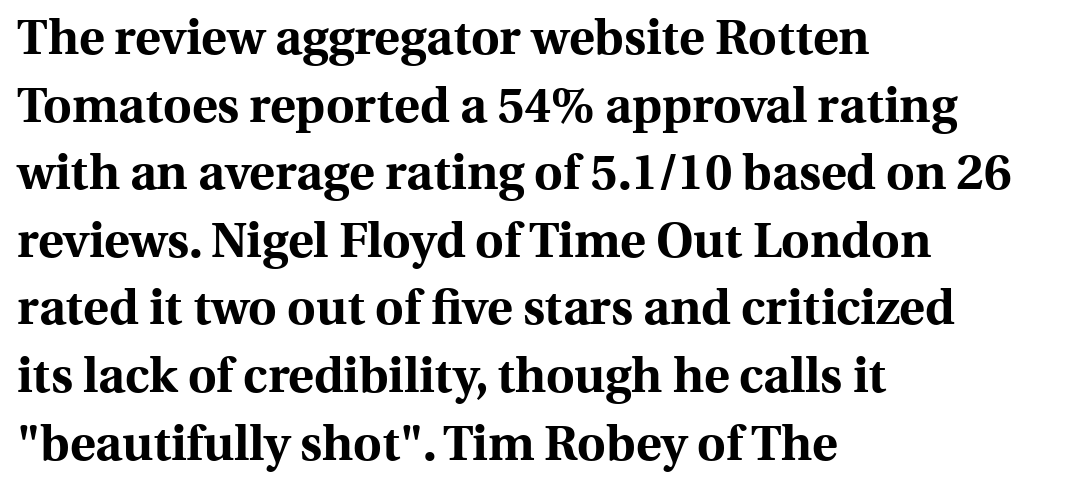
These lines carry a lot of weight — the face is fully bold. The type is set solid horizontally, with unmodified tracking. Posture: vertical. The passage shown is typed in a proportional face where columns would drift.
